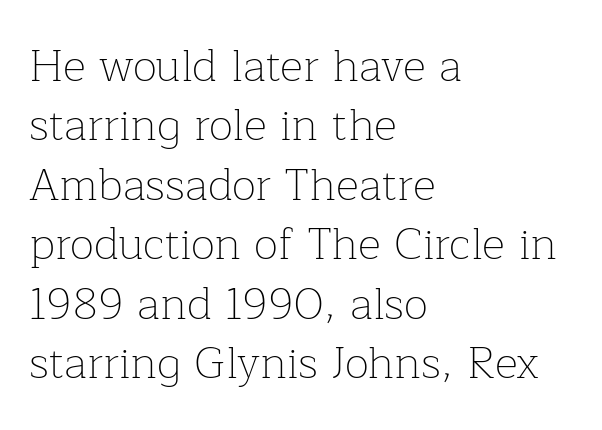
The image shows 45 px thin serif type, upright; set left-aligned, normal line spacing (1.32x), normal letter spacing, not underlined; low stroke contrast and a medium x-height.
